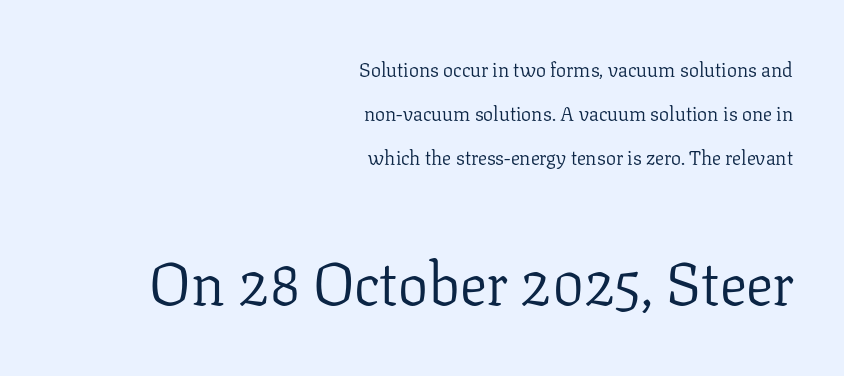
The letters sit at their default tracking, neither squeezed nor spread. Proportional: the letters do not fall into vertical columns. This rendering uses right alignment, leaving the left contour irregular. Regarding serifs, this sample has them.
